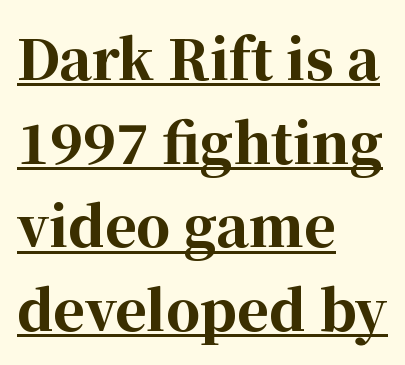
{"serif": "yes", "italic": "no", "bold": "yes", "weight": "bold", "width": "normal", "stroke_contrast": "high", "x_height": "medium", "monospaced": "no", "underline": "yes", "align": "left", "line_spacing": "normal", "line_spacing_ratio": 1.55, "letter_spacing": "normal", "letter_spacing_em": 0.0, "glyph_px": 54}
